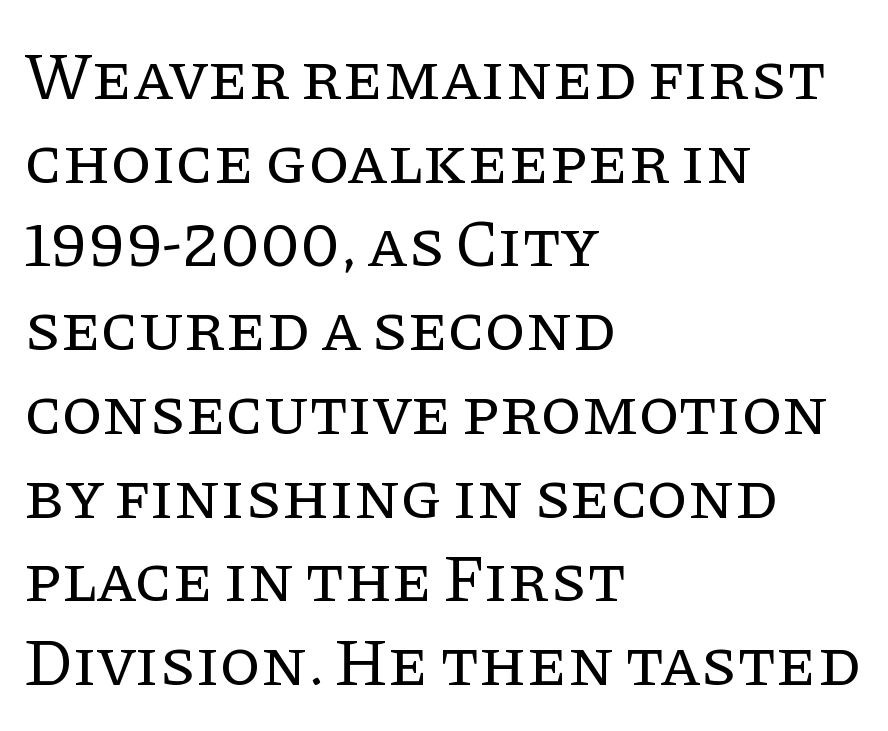
Q: Is the text bold? A: No.
Q: Is the text italic (slanted)? A: No, it is upright.
Q: Is the typeface a serif or a sans-serif typeface? A: Serif.
Q: Is the text underlined? A: No.
Q: How is the paragraph aligned? A: Left-aligned.
Q: Is the spacing between letters normal or unusually wide? A: Normal.
Q: Is the spacing between lines tight, normal or loose? A: Normal.
Q: Width (condensed, normal, or wide)? A: Normal.
Q: Stroke contrast? A: Low.
Q: x-height? A: Large.
Q: Monospaced? A: No.
